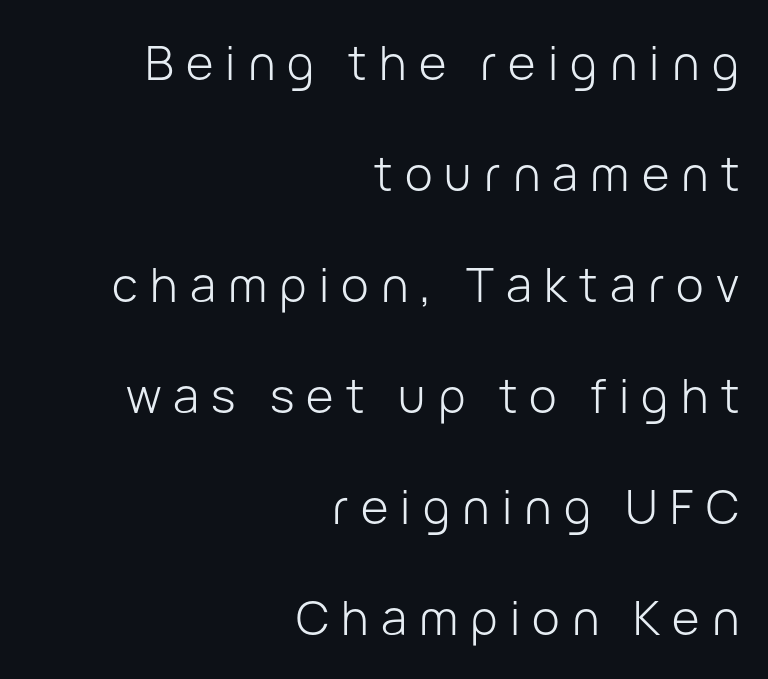
Weight: in the light-to-regular range. Students, note that the glyphs here are deliberately spaced far apart. The leading is generous, giving the passage an open texture. The typeface chosen for these lines omits serifs. A typesetter would mark this as roman, not italic.
